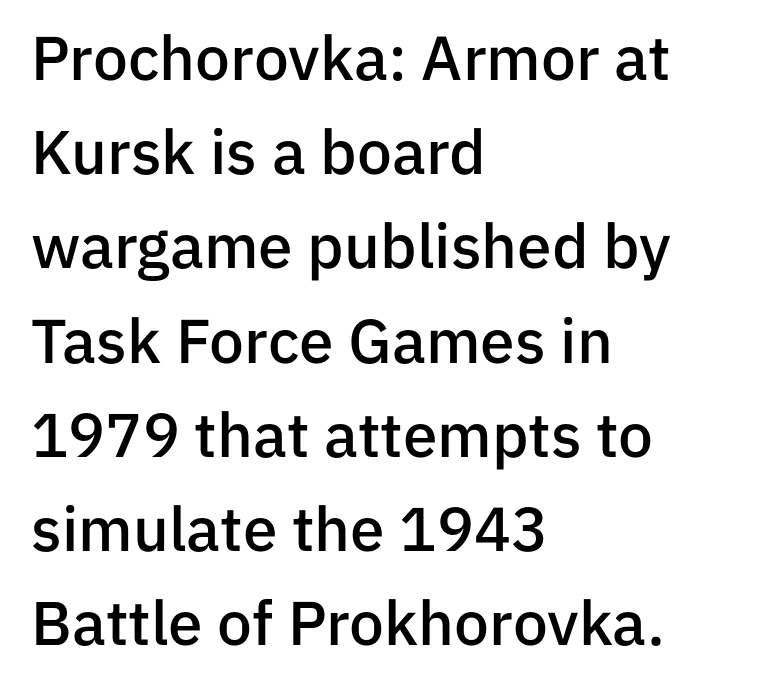
Line starts are locked; line ends wander. You could not count columns in this text — the font is proportionally spaced. Anything drawn beneath the words? Only blank space. Honestly, the letter spacing is just normal — you wouldn't notice it. The lines sit at an ordinary, default distance from one another.
